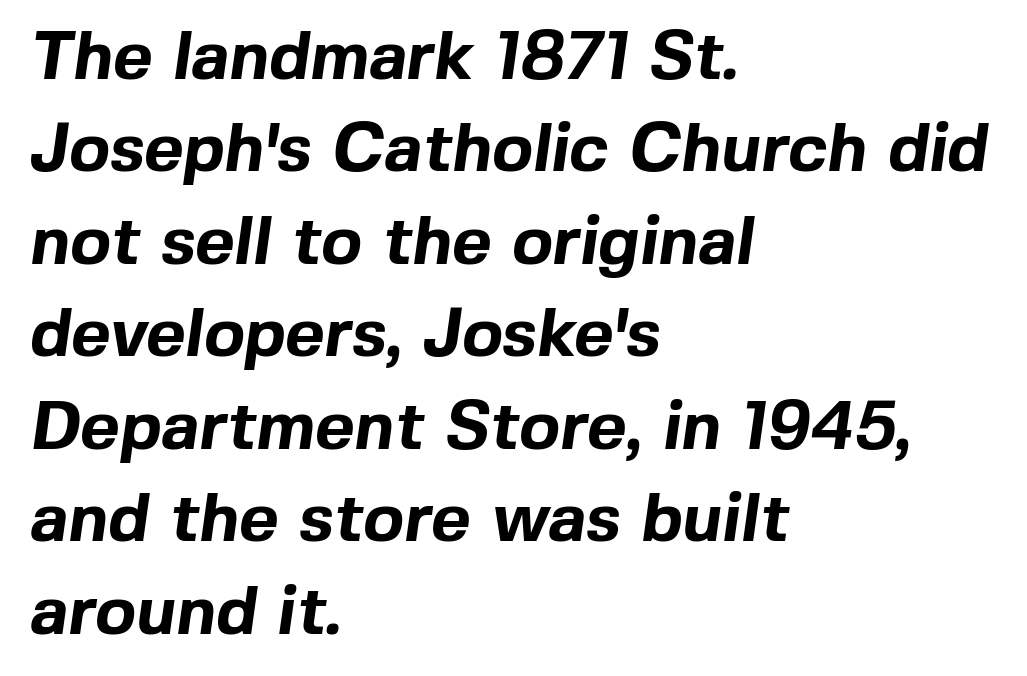
Q: Is the text bold? A: Yes.
Q: Is the typeface a serif or a sans-serif typeface? A: Sans-serif.
Q: Is the text underlined? A: No.
Q: How is the paragraph aligned? A: Left-aligned.
Q: Is the spacing between letters normal or unusually wide? A: Normal.
Q: Is the spacing between lines tight, normal or loose? A: Normal.
Q: Width (condensed, normal, or wide)? A: Normal.
Q: x-height? A: Medium.
Q: Monospaced? A: No.
